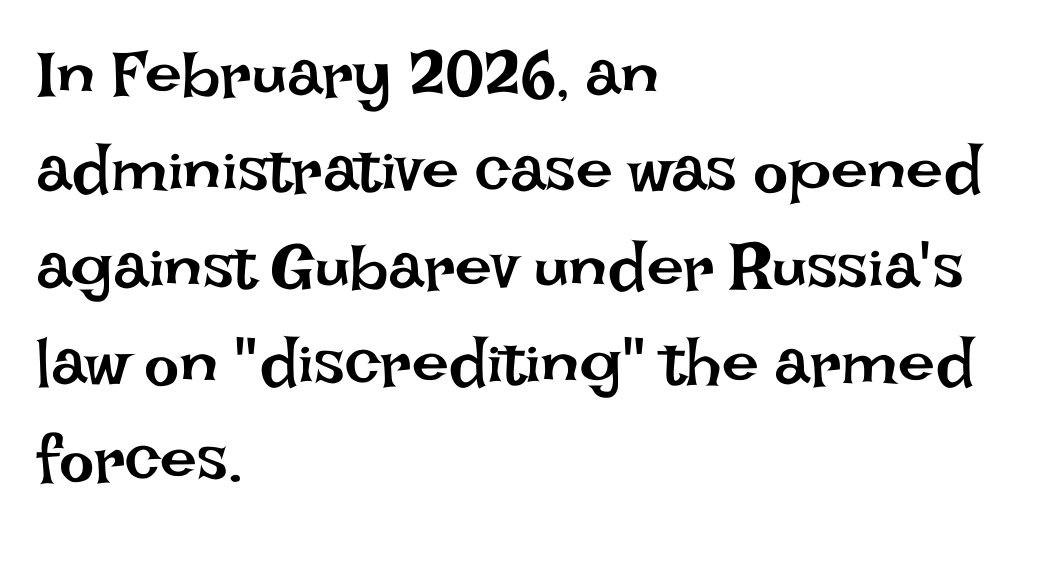
Does the copy run flush right? No — it runs flush left. Evenly set lines give the paragraph a standard silhouette. Varying glyph widths throughout — classic text-font behaviour. Posture: upright roman. The foot of each line stays bare and open.
